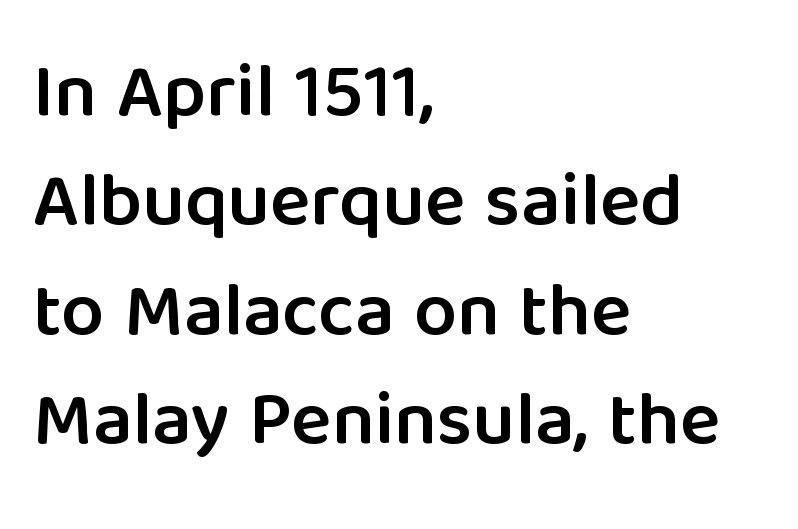
Q: Is the text bold? A: Semi-bold.
Q: Is the text italic (slanted)? A: No, it is upright.
Q: Is the typeface a serif or a sans-serif typeface? A: Sans-serif.
Q: Is the text underlined? A: No.
Q: How is the paragraph aligned? A: Left-aligned.
Q: Is the spacing between letters normal or unusually wide? A: Normal.
Q: Is the spacing between lines tight, normal or loose? A: Normal.
Q: Width (condensed, normal, or wide)? A: Normal.
Q: Stroke contrast? A: Low.
Q: x-height? A: Medium.
Q: Monospaced? A: No.
